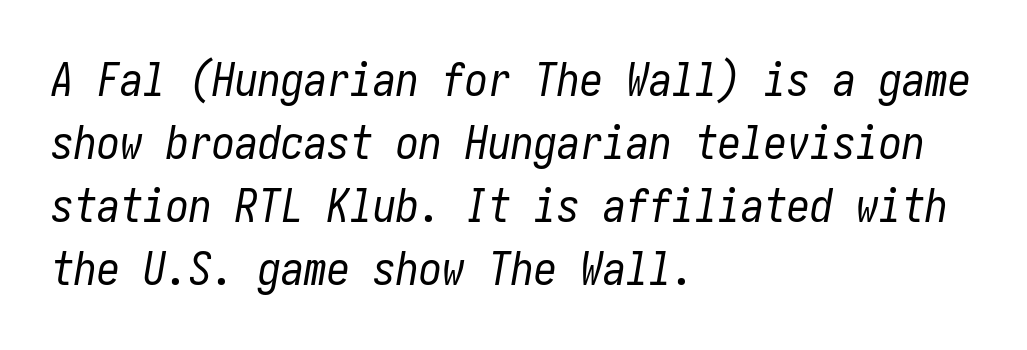
Q: Is the text bold? A: No.
Q: Is the text italic (slanted)? A: Yes, it leans right by about 10 degrees.
Q: Is the text underlined? A: No.
Q: How is the paragraph aligned? A: Left-aligned.
Q: Is the spacing between letters normal or unusually wide? A: Normal.
Q: Is the spacing between lines tight, normal or loose? A: Normal.
Q: Width (condensed, normal, or wide)? A: Condensed.
Q: Stroke contrast? A: Low.
Q: x-height? A: Medium.
